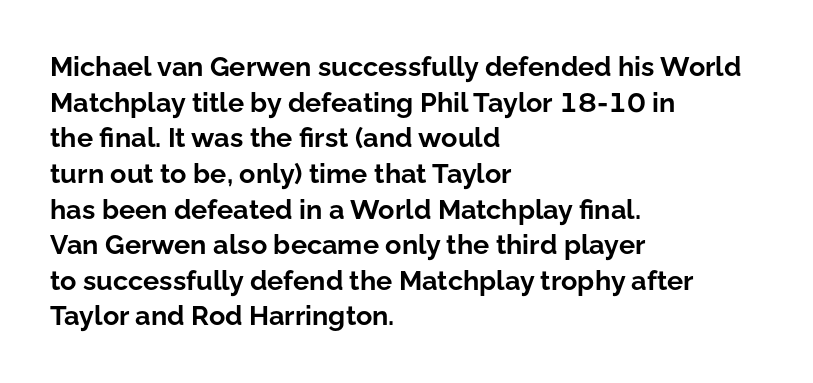
The image shows 27 px bold type, upright; set left-aligned, normal line spacing (1.32x), normal letter spacing, not underlined.
